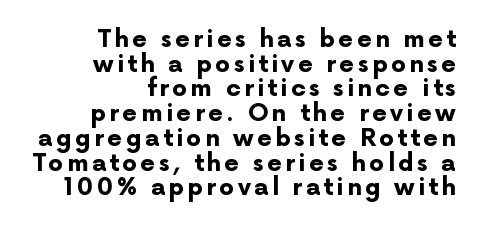
{"italic": "no", "bold": "yes", "underline": "no", "align": "right", "line_spacing": "tight", "line_spacing_ratio": 1.03, "glyph_px": 24}
